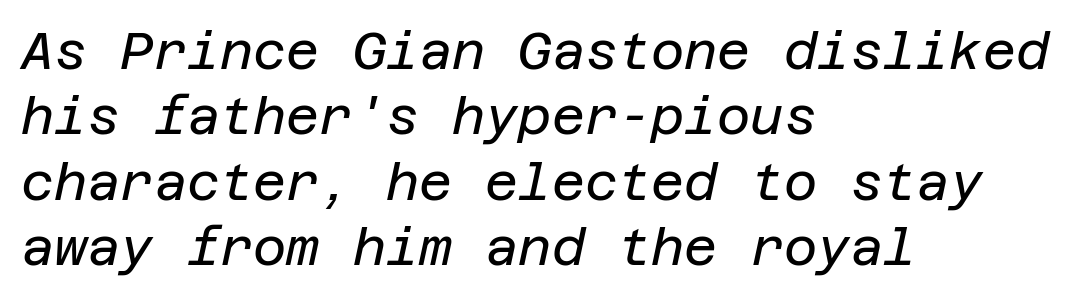
All the whitespace from short lines collects on the right. Weight class: somewhere from thin through regular. Successive baselines arrive at the customary interval. No word sits above an underline. Each word holds together tightly as a unit, with standard inter-letter gaps.
